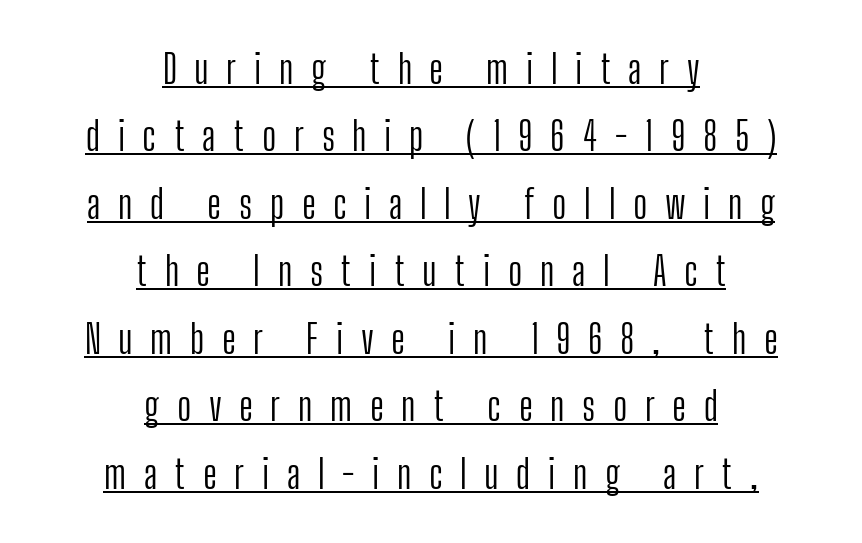
Q: Is the text bold? A: No.
Q: Is the text italic (slanted)? A: No, it is upright.
Q: Is the typeface a serif or a sans-serif typeface? A: Sans-serif.
Q: Is the text underlined? A: Yes.
Q: How is the paragraph aligned? A: Centered.
Q: Is the spacing between letters normal or unusually wide? A: Unusually wide.
Q: Width (condensed, normal, or wide)? A: Condensed.
Q: Stroke contrast? A: Low.
Q: x-height? A: Medium.
Q: Monospaced? A: No.
